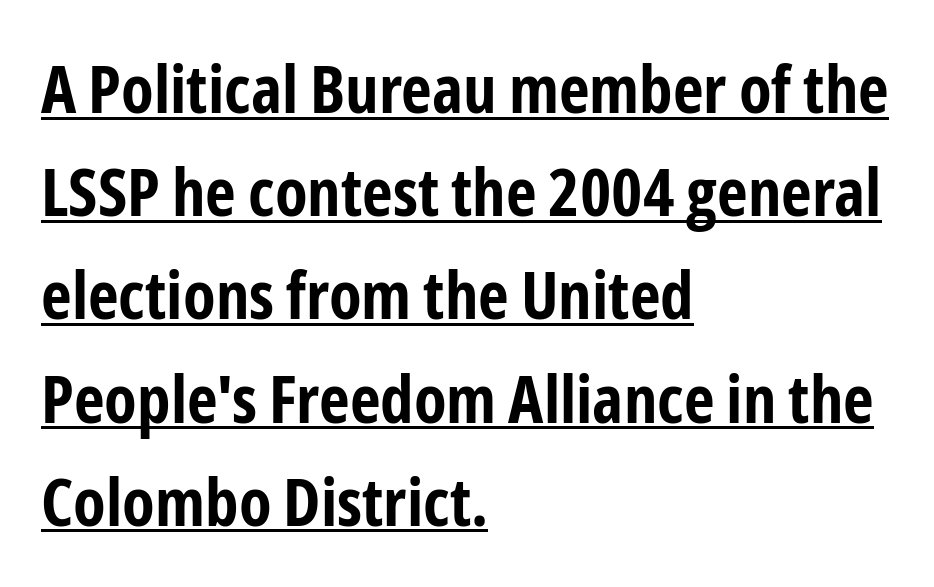
Q: Is the text bold? A: Yes.
Q: Is the text italic (slanted)? A: No, it is upright.
Q: Is the typeface a serif or a sans-serif typeface? A: Sans-serif.
Q: Is the text underlined? A: Yes.
Q: How is the paragraph aligned? A: Left-aligned.
Q: Is the spacing between letters normal or unusually wide? A: Normal.
Q: Is the spacing between lines tight, normal or loose? A: Normal.
Q: Width (condensed, normal, or wide)? A: Condensed.
Q: Stroke contrast? A: Low.
Q: x-height? A: Medium.
Q: Monospaced? A: No.
